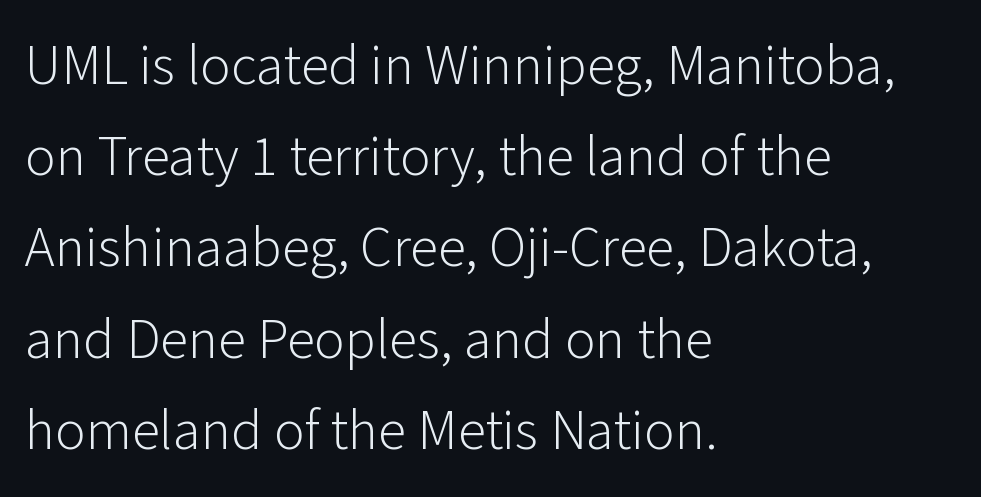
If you drew a line through each stem, it would be perfectly vertical. Leftover space on each line is placed entirely after the last word. Type style note: lacks serifs. Just letters on the line, the space beneath them empty.
